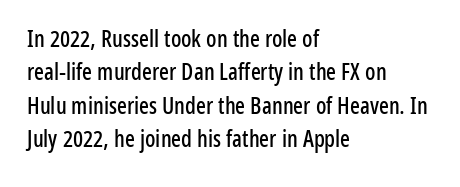
{"italic": "no", "underline": "no", "align": "left", "line_spacing": "normal", "line_spacing_ratio": 1.45, "letter_spacing": "normal", "letter_spacing_em": 0.0, "glyph_px": 23}
